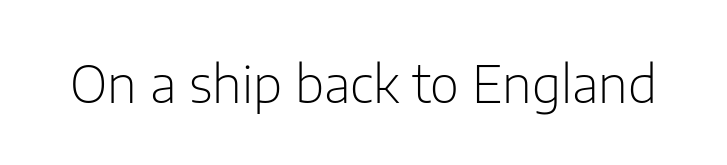
Stroke mass is kept to a normal reading level or below. Has an underline been added? It has not. This sample uses plain, unmodified letter spacing. Vertical strokes here are truly vertical.
